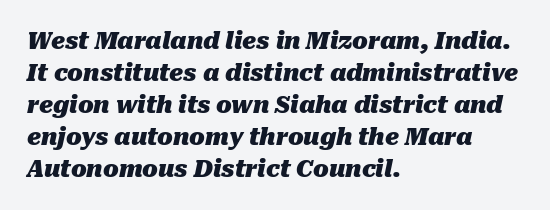
The image shows 23 px bold type, italic (leaning right); set left-aligned, normal line spacing (1.39x), normal letter spacing, not underlined.
